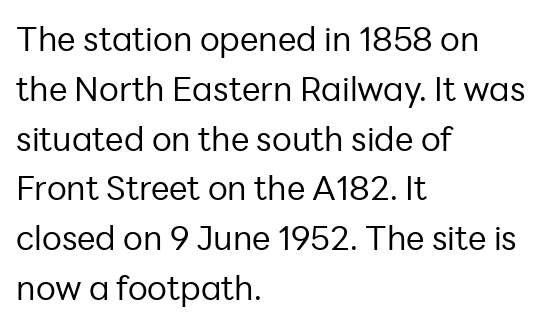
{"serif": "no", "italic": "no", "bold": "no", "weight": "regular", "width": "normal", "stroke_contrast": "low", "x_height": "medium", "monospaced": "no", "underline": "no", "align": "left", "line_spacing": "normal", "line_spacing_ratio": 1.51, "letter_spacing": "normal", "letter_spacing_em": 0.0, "glyph_px": 33}
